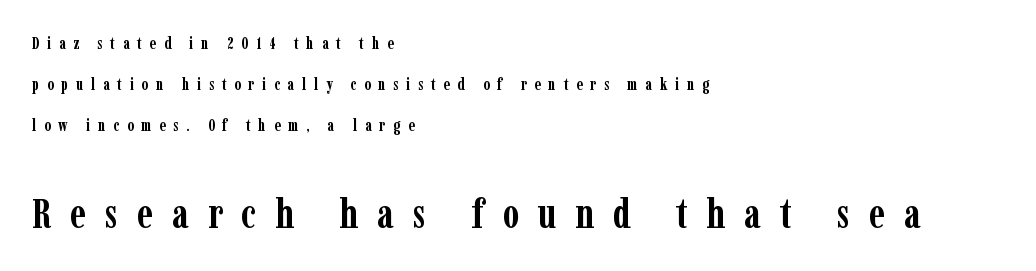
The letters are bold, with thick, heavy strokes. Decoration check: the copy has no underline. The block sitting lower on the canvas is the one with enlarged characters. One glance says open: line gaps are wider than usual. The lines are quadded left.
